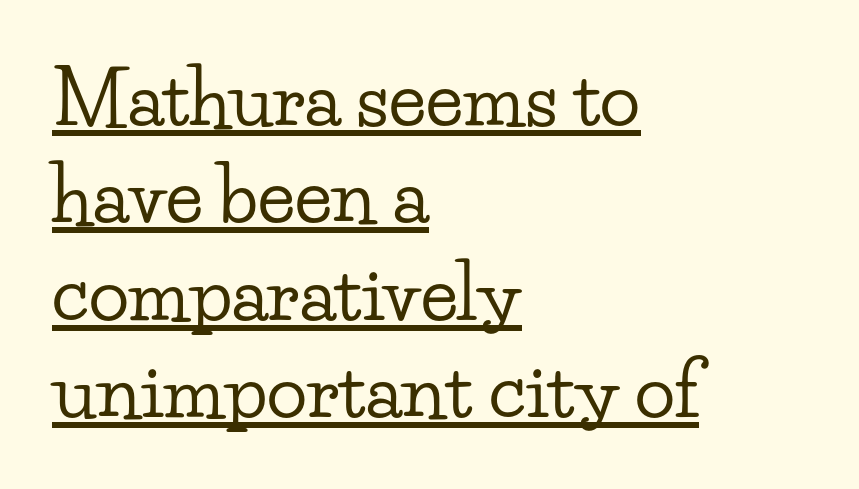
{"serif": "yes", "italic": "no", "width": "wide", "stroke_contrast": "low", "x_height": "small", "monospaced": "no", "underline": "yes", "align": "left", "line_spacing": "normal", "line_spacing_ratio": 1.3, "letter_spacing": "normal", "letter_spacing_em": 0.0, "glyph_px": 75}
